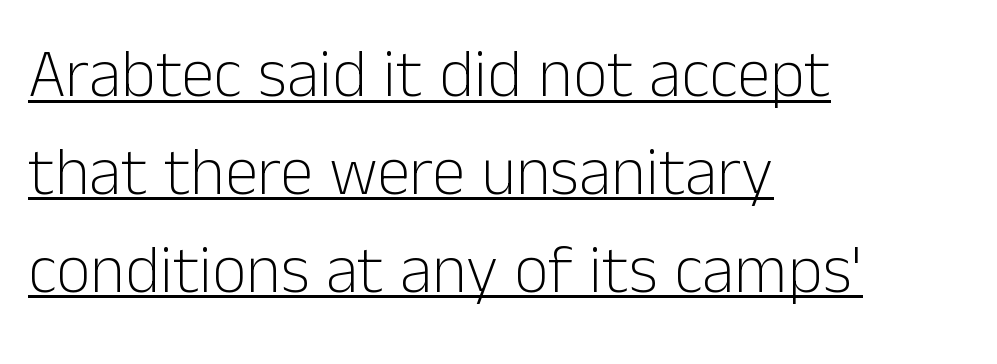
Q: Is the text bold? A: No.
Q: Is the text italic (slanted)? A: No, it is upright.
Q: Is the typeface a serif or a sans-serif typeface? A: Sans-serif.
Q: Is the text underlined? A: Yes.
Q: How is the paragraph aligned? A: Left-aligned.
Q: Is the spacing between letters normal or unusually wide? A: Normal.
Q: Is the spacing between lines tight, normal or loose? A: Normal.
Q: Width (condensed, normal, or wide)? A: Normal.
Q: Stroke contrast? A: Low.
Q: x-height? A: Medium.
Q: Monospaced? A: No.
